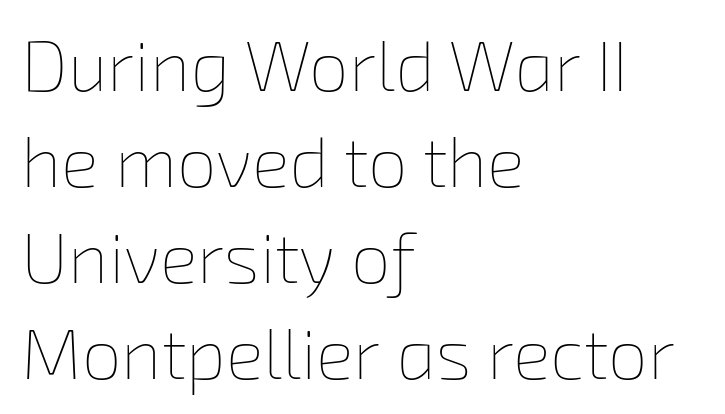
{"bold": "no", "weight": "thin", "width": "normal", "stroke_contrast": "low", "x_height": "medium", "monospaced": "no", "underline": "no", "align": "left", "line_spacing": "normal", "line_spacing_ratio": 1.35, "letter_spacing": "normal", "letter_spacing_em": 0.0, "glyph_px": 71}
